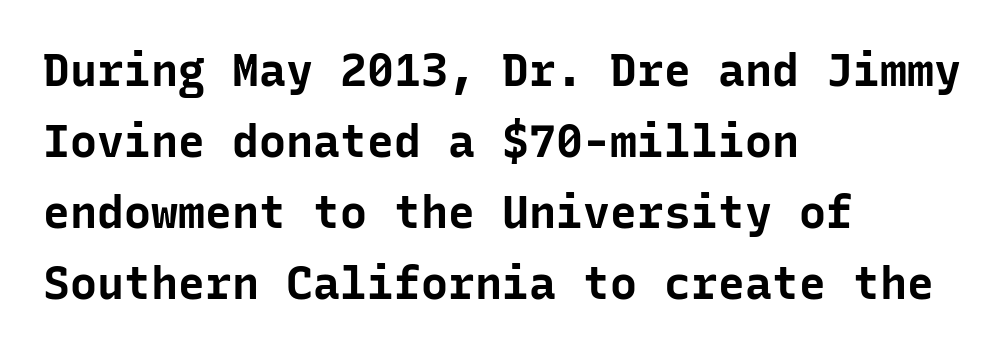
All the whitespace from short lines collects on the right. Each word holds together tightly as a unit, with standard inter-letter gaps. The passage shown is typed in a monospace face where columns stay perfectly aligned. Every character sits straight up, as roman type does. Note: no serifs on the glyphs.
